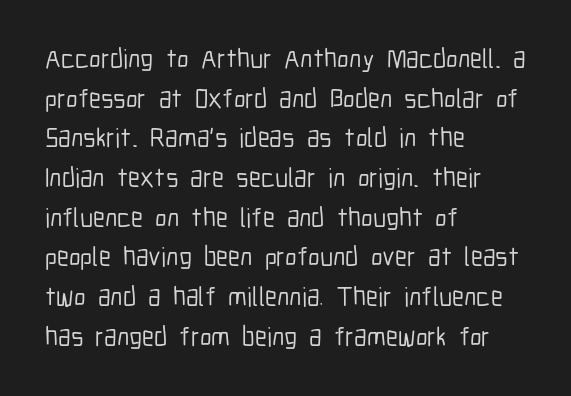
Q: Is the text italic (slanted)? A: No, it is upright.
Q: Is the text underlined? A: No.
Q: How is the paragraph aligned? A: Left-aligned.
Q: Is the spacing between letters normal or unusually wide? A: Normal.
Q: Is the spacing between lines tight, normal or loose? A: Normal.
